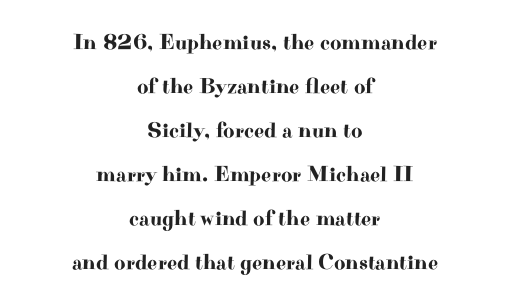
Q: Is the text italic (slanted)? A: No, it is upright.
Q: Is the text underlined? A: No.
Q: How is the paragraph aligned? A: Centered.
Q: Is the spacing between letters normal or unusually wide? A: Normal.
Q: Is the spacing between lines tight, normal or loose? A: Loose.
